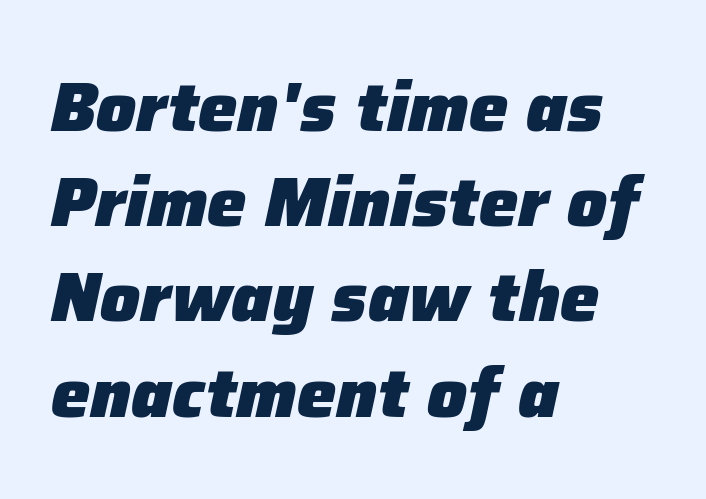
Q: Is the text bold? A: Yes.
Q: Is the text italic (slanted)? A: Yes, it leans right by about 12 degrees.
Q: Is the text underlined? A: No.
Q: How is the paragraph aligned? A: Left-aligned.
Q: Is the spacing between letters normal or unusually wide? A: Normal.
Q: Is the spacing between lines tight, normal or loose? A: Normal.
Q: Width (condensed, normal, or wide)? A: Normal.
Q: Stroke contrast? A: Low.
Q: x-height? A: Medium.
Q: Monospaced? A: No.
